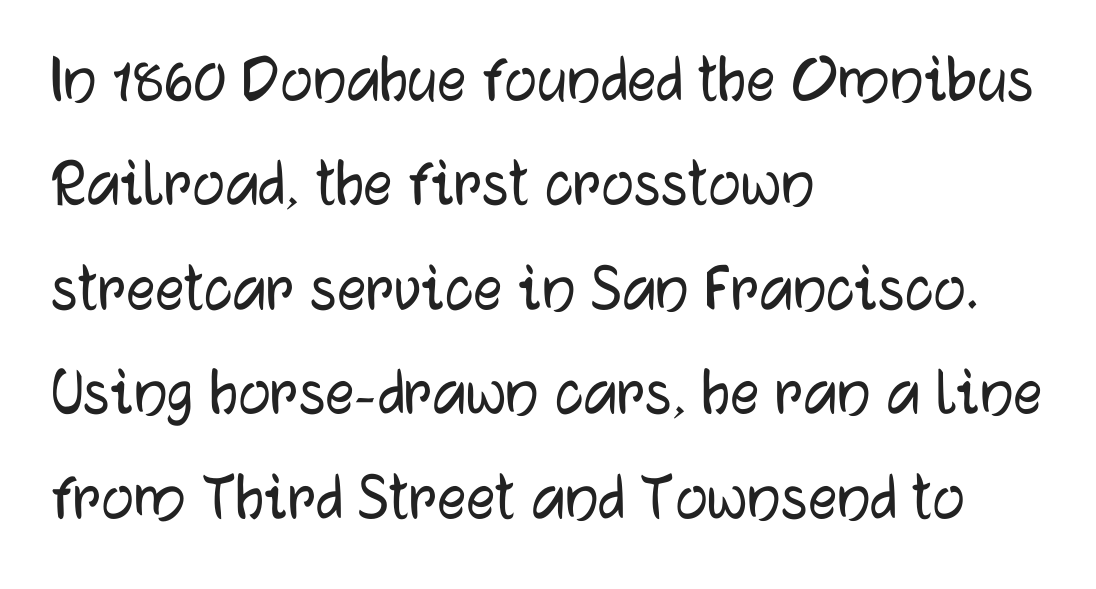
Q: Is the text italic (slanted)? A: No, it is upright.
Q: Is the typeface a serif or a sans-serif typeface? A: Sans-serif.
Q: Is the text underlined? A: No.
Q: How is the paragraph aligned? A: Left-aligned.
Q: Is the spacing between letters normal or unusually wide? A: Normal.
Q: Is the spacing between lines tight, normal or loose? A: Normal.
Q: Width (condensed, normal, or wide)? A: Normal.
Q: Stroke contrast? A: Low.
Q: x-height? A: Medium.
Q: Monospaced? A: No.
